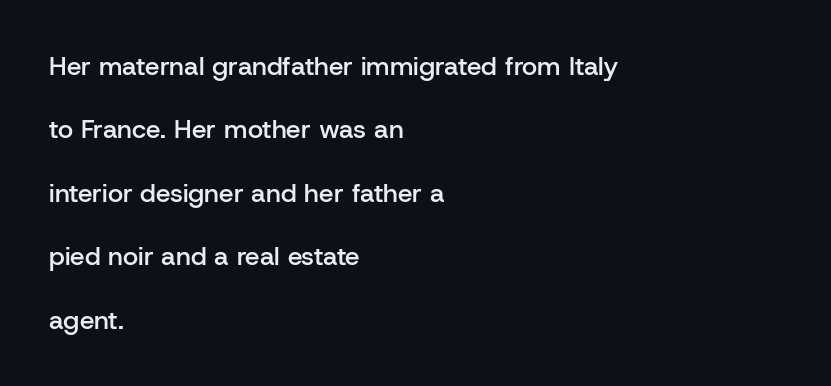
Widely set lines give the paragraph a tall, airy silhouette. Visually the block forms a straight wall on the left and a jagged coastline on the right. A semibold gives these letters moderate extra thickness, short of bold. The space beneath each line is pristine and unruled. Every character sits straight up, as roman type does.
